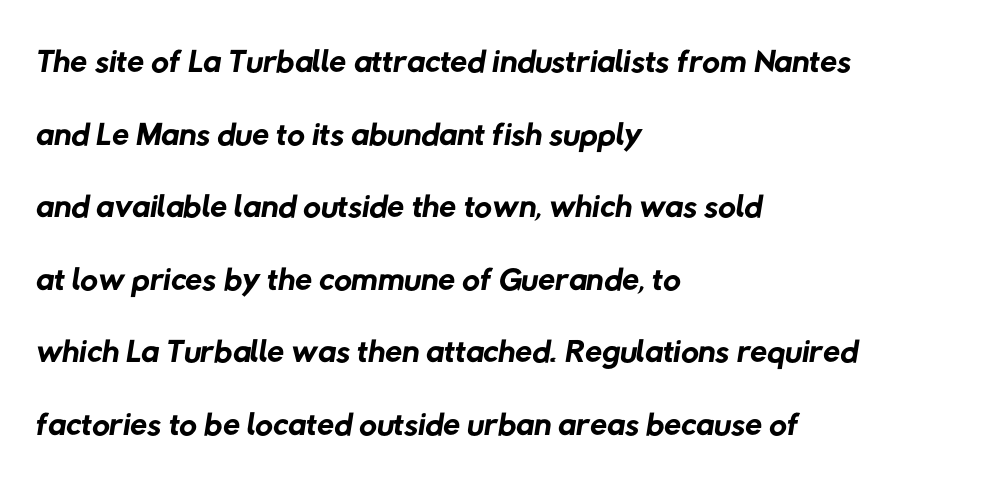
Honestly, the row spacing looks completely unremarkable. Is this a fixed-width face? No — the glyphs have proportional, varying widths. Does the type have serifs? No, each stem ends abruptly. Each stroke keeps to a modest, everyday thickness or less. A classic flush-left, rag-right setting is used for this passage.
